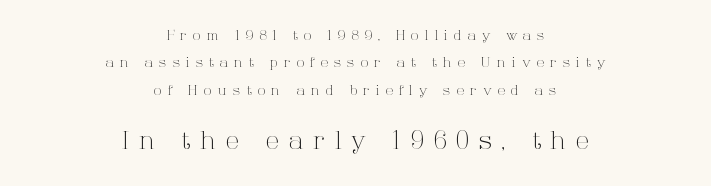
{"italic": "no", "bold": "no", "underline": "no", "align": "center", "line_spacing": "loose", "line_spacing_ratio": 1.95, "letter_spacing": "wide", "letter_spacing_em": 0.43, "larger_block": "second", "size_ratio": 1.71, "glyph_px": 24}
